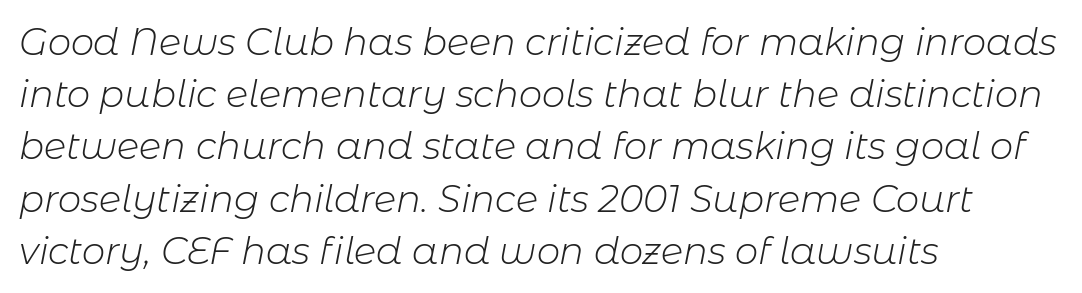
Q: Is the text bold? A: No.
Q: Is the text italic (slanted)? A: Yes, it leans right by about 11 degrees.
Q: Is the text underlined? A: No.
Q: How is the paragraph aligned? A: Left-aligned.
Q: Is the spacing between letters normal or unusually wide? A: Normal.
Q: Is the spacing between lines tight, normal or loose? A: Normal.
Q: Width (condensed, normal, or wide)? A: Normal.
Q: Stroke contrast? A: Low.
Q: x-height? A: Medium.
Q: Monospaced? A: No.
